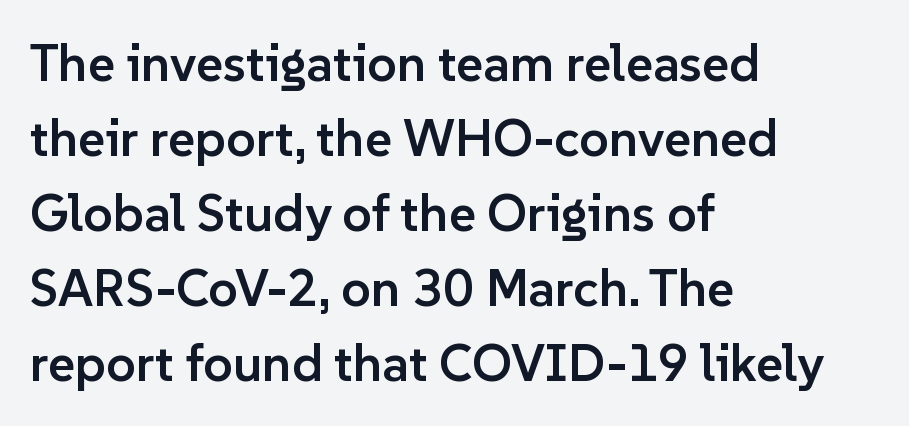
{"serif": "no", "italic": "no", "bold": "semi", "weight": "semibold", "width": "normal", "stroke_contrast": "low", "x_height": "medium", "monospaced": "no", "underline": "no", "align": "left", "line_spacing": "normal", "line_spacing_ratio": 1.44, "letter_spacing": "normal", "letter_spacing_em": 0.0, "glyph_px": 52}
